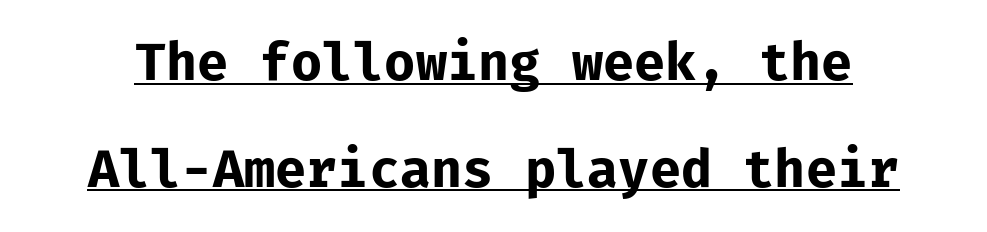
The image shows 52 px bold sans-serif type, upright, monospaced; set loose line spacing (2.05x), normal letter spacing, underlined; low stroke contrast and a medium x-height.
